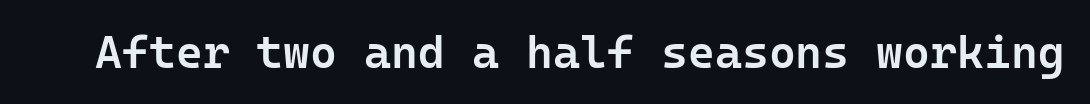
Q: Is the text bold? A: Semi-bold.
Q: Is the text italic (slanted)? A: No, it is upright.
Q: Is the typeface a serif or a sans-serif typeface? A: Sans-serif.
Q: Is the text underlined? A: No.
Q: Is the spacing between letters normal or unusually wide? A: Normal.
Q: Width (condensed, normal, or wide)? A: Normal.
Q: Stroke contrast? A: Low.
Q: x-height? A: Medium.
Q: Monospaced? A: Yes.
